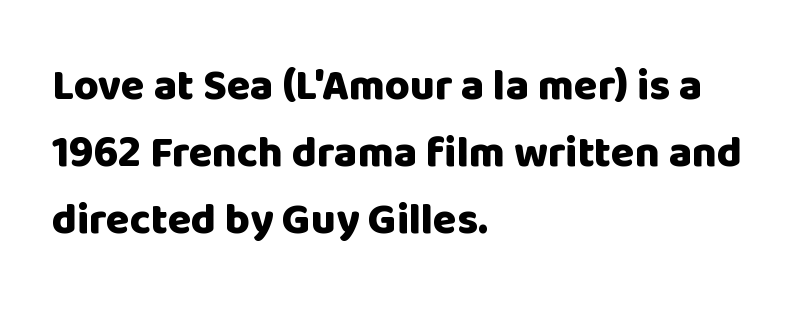
The image shows 43 px heavy sans-serif type, upright; set left-aligned, normal line spacing (1.56x), normal letter spacing, not underlined; low stroke contrast and a large x-height.
